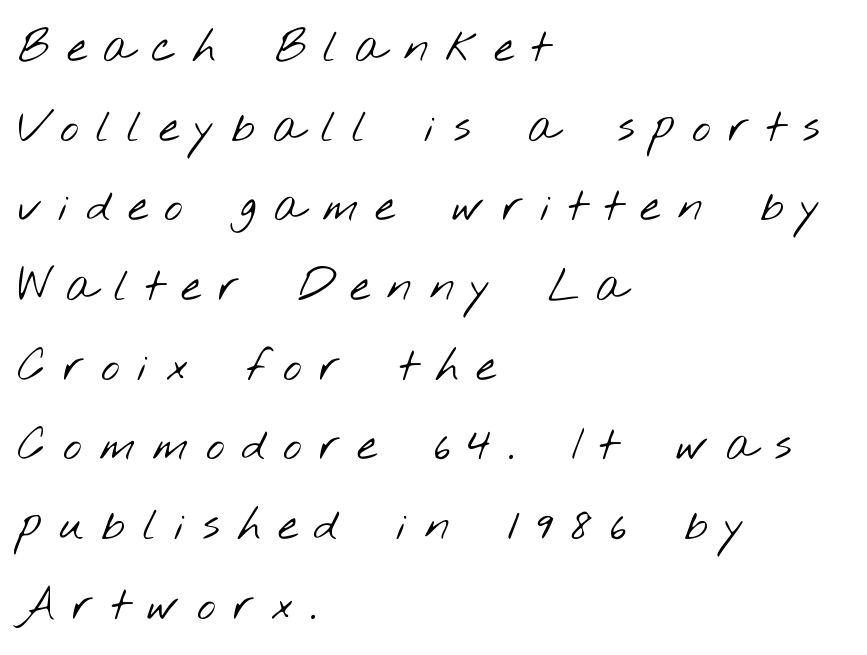
Q: Is the text bold? A: No.
Q: Is the typeface a serif or a sans-serif typeface? A: Sans-serif.
Q: Is the text underlined? A: No.
Q: How is the paragraph aligned? A: Left-aligned.
Q: Is the spacing between letters normal or unusually wide? A: Unusually wide.
Q: Width (condensed, normal, or wide)? A: Wide.
Q: Stroke contrast? A: Low.
Q: x-height? A: Small.
Q: Monospaced? A: No.
